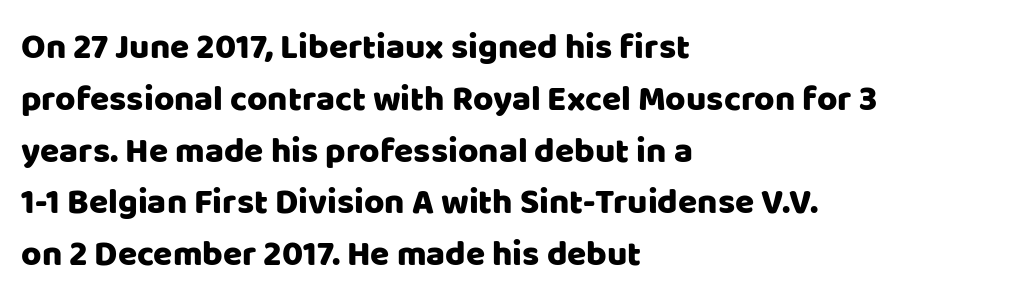
{"serif": "no", "italic": "no", "width": "normal", "stroke_contrast": "low", "x_height": "large", "monospaced": "no", "underline": "no", "align": "left", "line_spacing": "normal", "line_spacing_ratio": 1.48, "letter_spacing": "normal", "letter_spacing_em": 0.0, "glyph_px": 35}
